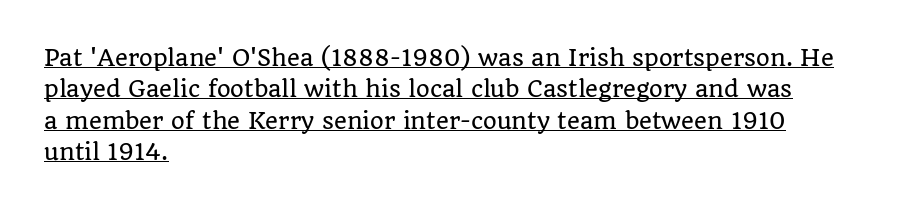
{"italic": "no", "underline": "yes", "align": "left", "line_spacing": "normal", "line_spacing_ratio": 1.43, "letter_spacing": "normal", "letter_spacing_em": 0.0, "glyph_px": 22}
